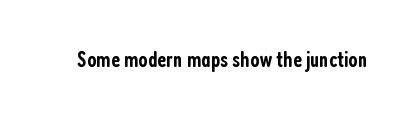
There is no visible air inserted between adjacent glyphs. The characters look somewhat weighty, a semibold short of true bold. Check the space under the baseline: it is left empty. Ascenders rise straight up at ninety degrees.
